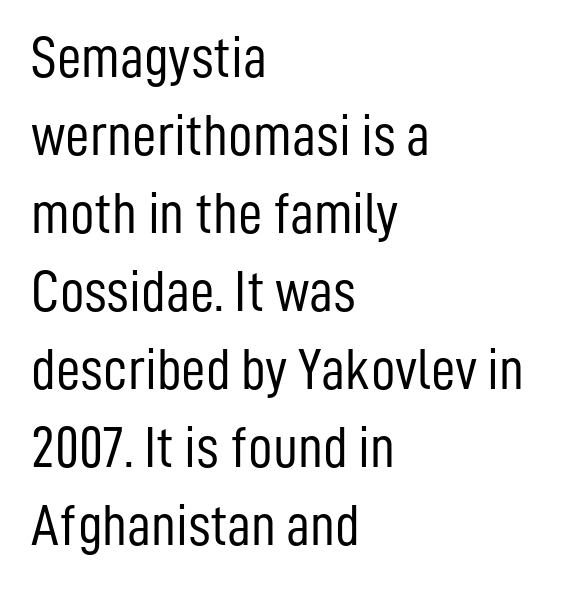
The image shows 60 px light, condensed sans-serif type, upright; set left-aligned, normal line spacing (1.3x), normal letter spacing, not underlined; low stroke contrast and a medium x-height.
